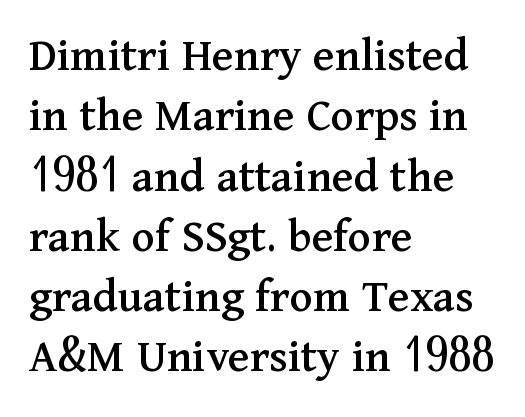
The image shows 49 px serif type, upright; set left-aligned, line spacing 1.23x, normal letter spacing, not underlined; medium stroke contrast and a medium x-height.
